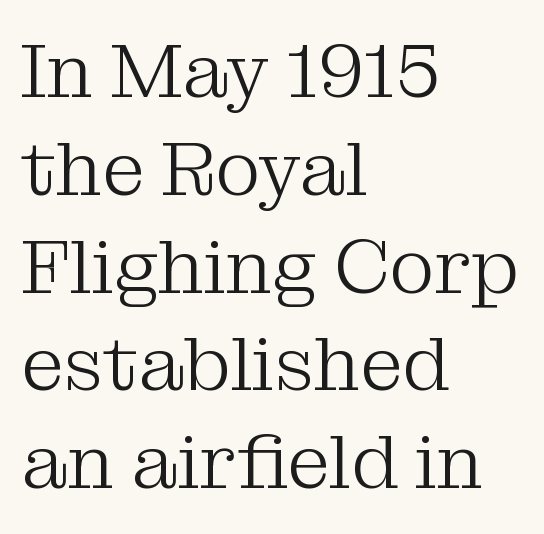
Q: Is the text bold? A: No.
Q: Is the text italic (slanted)? A: No, it is upright.
Q: Is the typeface a serif or a sans-serif typeface? A: Serif.
Q: Is the text underlined? A: No.
Q: How is the paragraph aligned? A: Left-aligned.
Q: Is the spacing between letters normal or unusually wide? A: Normal.
Q: Is the spacing between lines tight, normal or loose? A: Normal.
Q: Width (condensed, normal, or wide)? A: Normal.
Q: Stroke contrast? A: Medium.
Q: x-height? A: Medium.
Q: Monospaced? A: No.
